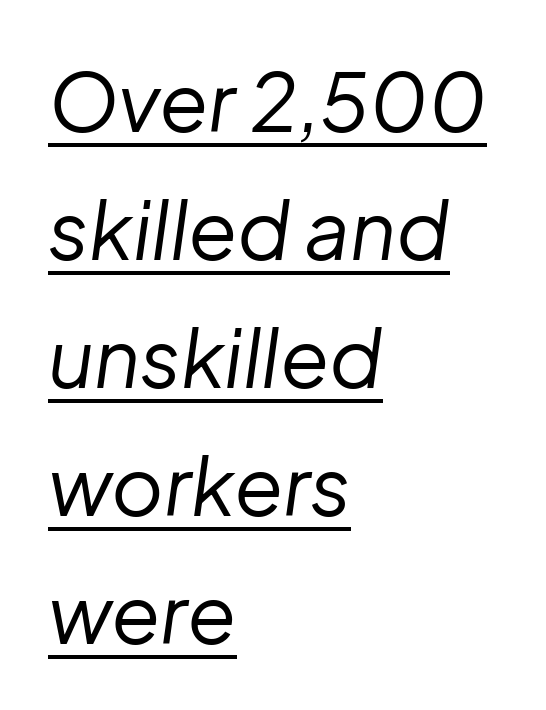
{"italic": "yes", "lean": "right", "slant_degrees": 8, "bold": "no", "weight": "regular", "width": "normal", "stroke_contrast": "low", "x_height": "medium", "monospaced": "no", "underline": "yes", "align": "left", "line_spacing": "normal", "line_spacing_ratio": 1.6, "letter_spacing": "normal", "letter_spacing_em": 0.0, "glyph_px": 80}
